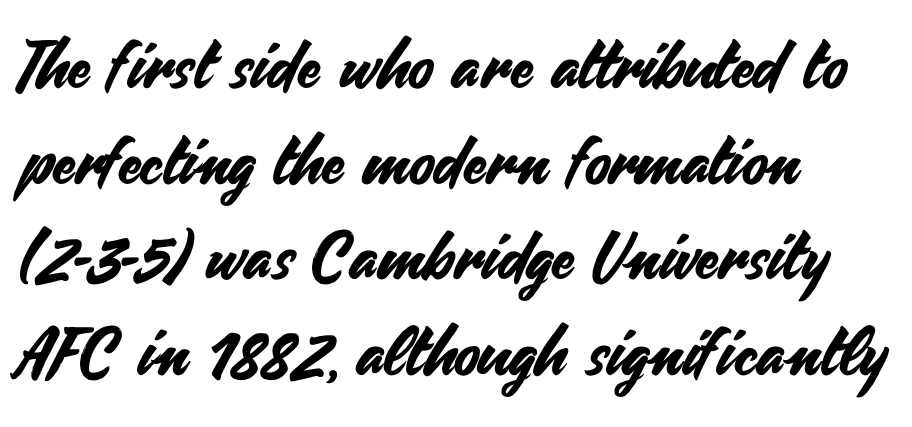
Looks like regular typesetting: each glyph gets only the width it needs. Typeset ragged right — the left edge is the straight one. These lines sit exactly where default settings would place them. Anything drawn beneath the words? Only blank space.
